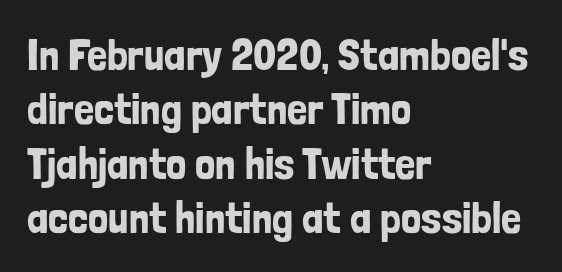
The image shows 45 px condensed sans-serif type, upright; set left-aligned, line spacing 1.21x, normal letter spacing, not underlined; low stroke contrast and a medium x-height.
